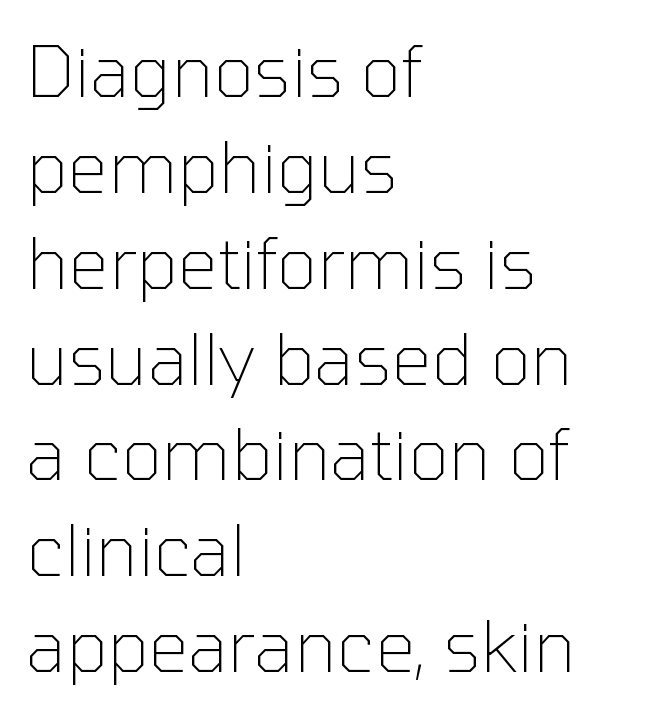
The image shows 71 px thin sans-serif type, upright; set left-aligned, normal line spacing (1.35x), normal letter spacing, not underlined; low stroke contrast and a medium x-height.
